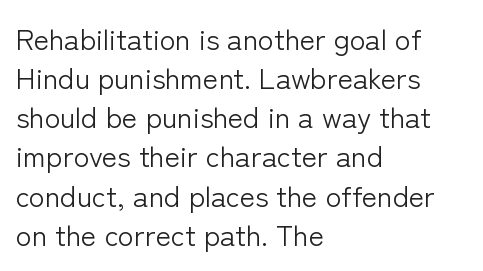
{"serif": "no", "italic": "no", "bold": "no", "weight": "light", "width": "normal", "stroke_contrast": "low", "x_height": "medium", "monospaced": "no", "underline": "no", "align": "left", "line_spacing": "normal", "line_spacing_ratio": 1.35, "letter_spacing": "normal", "letter_spacing_em": 0.0, "glyph_px": 29}
